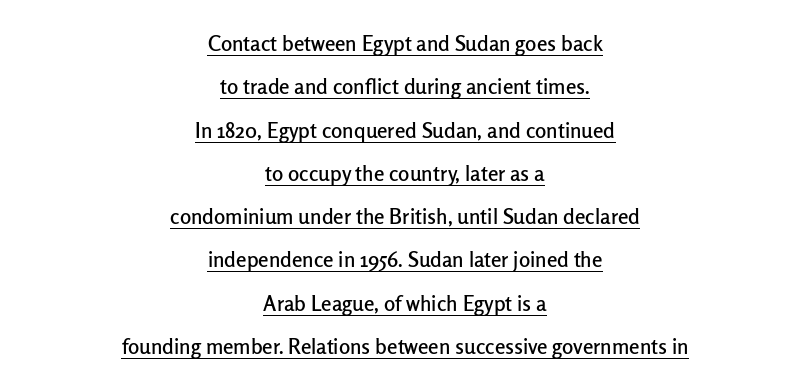
Q: Is the text italic (slanted)? A: No, it is upright.
Q: Is the text underlined? A: Yes.
Q: How is the paragraph aligned? A: Centered.
Q: Is the spacing between letters normal or unusually wide? A: Normal.
Q: Is the spacing between lines tight, normal or loose? A: Loose.
